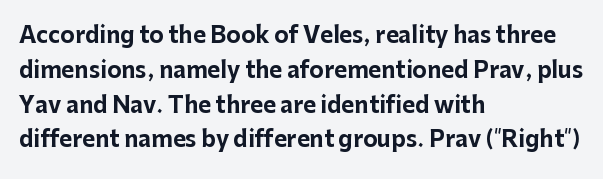
Q: Is the text bold? A: Yes.
Q: Is the text italic (slanted)? A: No, it is upright.
Q: Is the text underlined? A: No.
Q: How is the paragraph aligned? A: Left-aligned.
Q: Is the spacing between letters normal or unusually wide? A: Normal.
Q: Is the spacing between lines tight, normal or loose? A: Normal.
